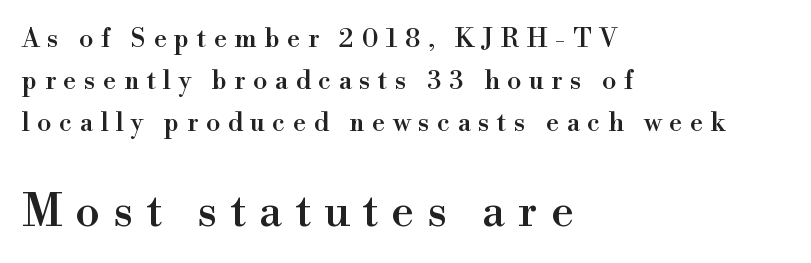
{"serif": "yes", "italic": "no", "width": "normal", "stroke_contrast": "high", "x_height": "small", "monospaced": "no", "underline": "no", "align": "left", "line_spacing": "normal", "line_spacing_ratio": 1.61, "letter_spacing": "wide", "letter_spacing_em": 0.29, "larger_block": "second", "size_ratio": 1.73, "glyph_px": 45}
